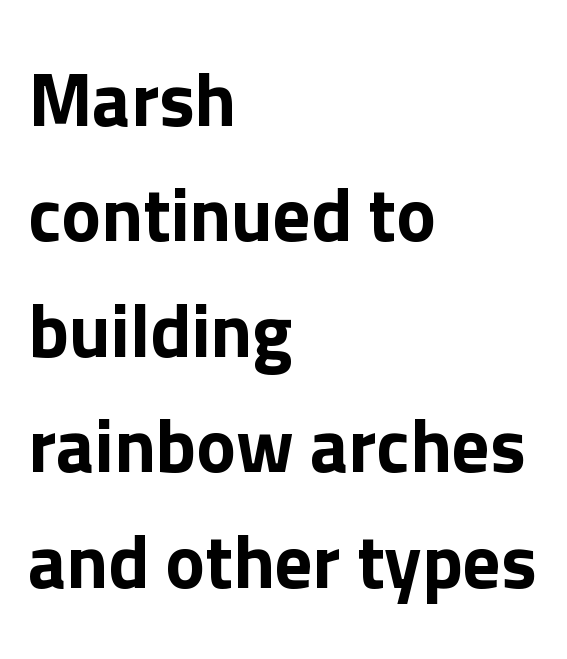
The image shows 75 px sans-serif type, upright; set left-aligned, normal line spacing (1.54x), normal letter spacing, not underlined; low stroke contrast and a medium x-height.
